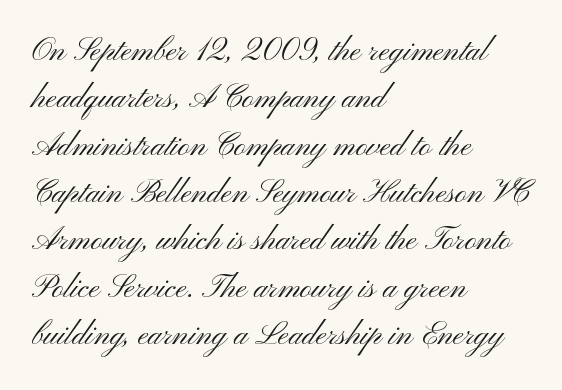
Each new line begins a customary step beneath the previous one. Character widths vary here, with narrow letters taking less room than wide ones. Just letters on the line, the space beneath them empty. What stands out about the letter spacing? Nothing — it is the standard amount. Letterform terminals end flat and unadorned throughout the passage.
